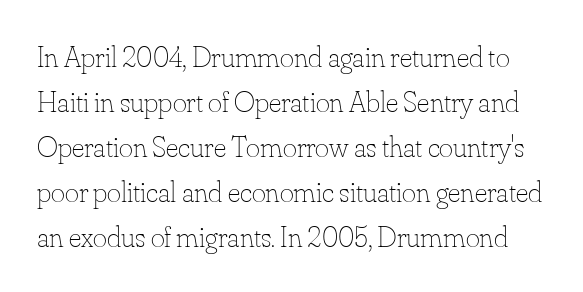
{"italic": "no", "bold": "no", "weight": "thin", "width": "normal", "stroke_contrast": "low", "x_height": "small", "monospaced": "no", "underline": "no", "line_spacing": "normal", "line_spacing_ratio": 1.5, "letter_spacing": "normal", "letter_spacing_em": 0.0, "glyph_px": 30}
